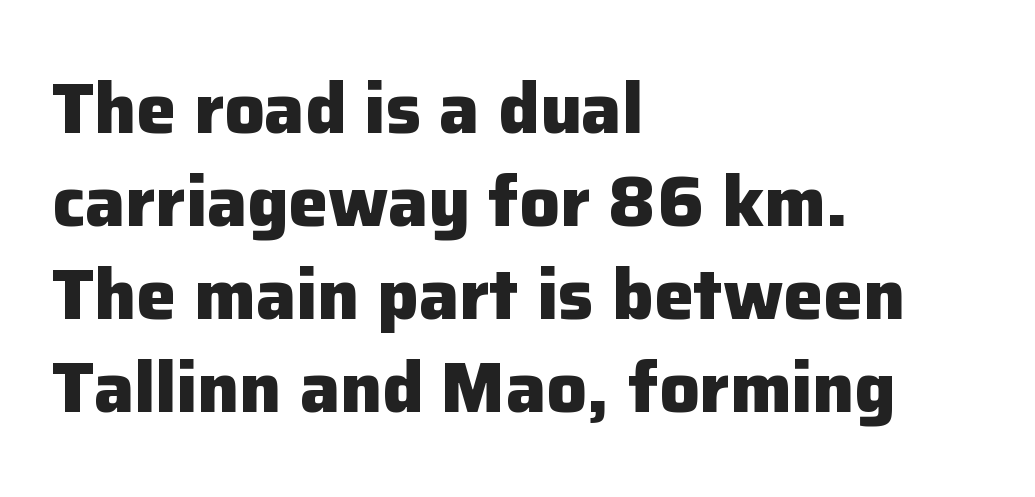
Every stem runs plumb, perpendicular to the baseline. Character widths vary here, with narrow letters taking less room than wide ones. What weight is shown? A full bold with thick strokes. Line beginnings align vertically; line endings do not. The rows are spaced the way most documents space them. These lines are composed in type without serifs.
